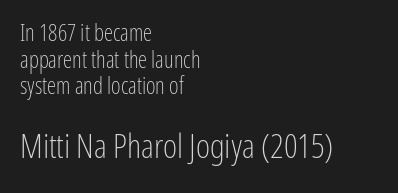
The typeface has the unassuming heft of standard copy or less. Caption: upper text group reduced, lower text group enlarged. Students, note that the glyphs here touch the page at normal intervals. Posture: upright roman.
